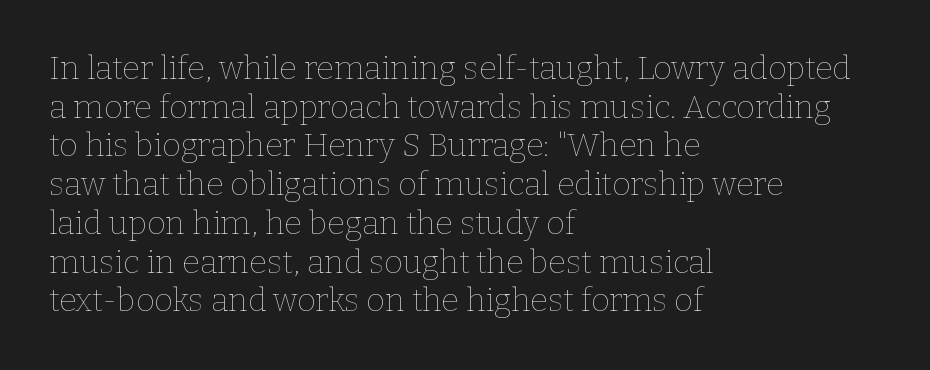
{"italic": "no", "bold": "no", "weight": "thin", "width": "normal", "stroke_contrast": "low", "x_height": "medium", "monospaced": "no", "underline": "no", "align": "left", "line_spacing_ratio": 1.21, "letter_spacing": "normal", "letter_spacing_em": 0.0, "glyph_px": 32}
